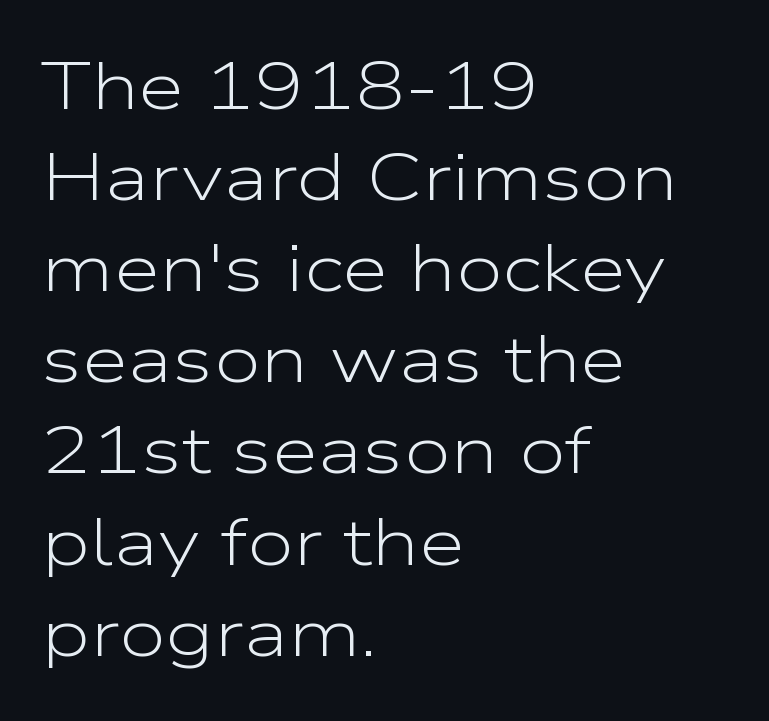
Q: Is the text bold? A: No.
Q: Is the text italic (slanted)? A: No, it is upright.
Q: Is the typeface a serif or a sans-serif typeface? A: Sans-serif.
Q: Is the text underlined? A: No.
Q: How is the paragraph aligned? A: Left-aligned.
Q: Is the spacing between letters normal or unusually wide? A: Normal.
Q: Is the spacing between lines tight, normal or loose? A: Normal.
Q: Width (condensed, normal, or wide)? A: Wide.
Q: Stroke contrast? A: Low.
Q: x-height? A: Medium.
Q: Monospaced? A: No.
